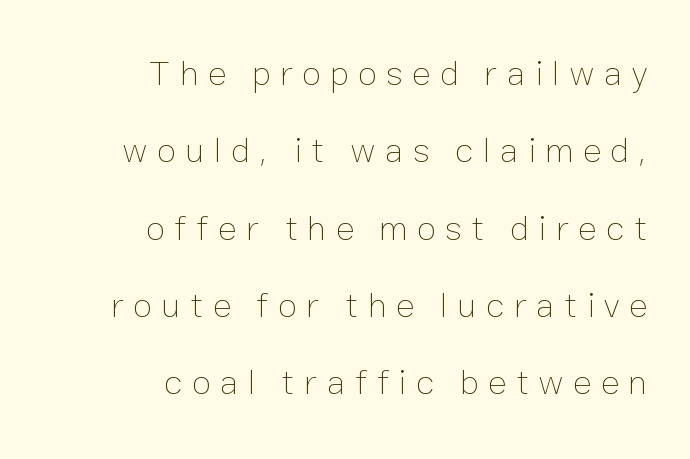
The image shows 35 px thin type, upright; set right-aligned, loose line spacing (2.21x), unusually wide letter spacing (+0.27 em), not underlined; low stroke contrast and a medium x-height.
